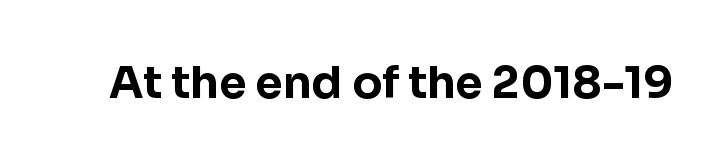
The tracking reads as untouched default to a designer's eye. Only glyphs here, with clear space below each row. The font's upright variant was chosen for this text. Compared with an ordinary text face, these strokes are far heavier — a full bold.
